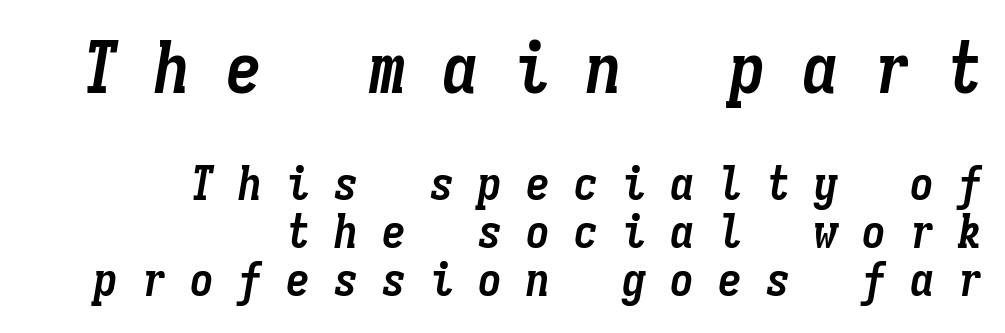
Q: Is the text bold? A: Yes.
Q: Is the text italic (slanted)? A: Yes, it leans right by about 9 degrees.
Q: Is the text underlined? A: No.
Q: How is the paragraph aligned? A: Right-aligned.
Q: Is the spacing between letters normal or unusually wide? A: Unusually wide.
Q: Is the spacing between lines tight, normal or loose? A: Tight.
Q: Which block of text is set in a larger size, the first (top) or the second (bottom)? A: The first (top) one.
Q: Width (condensed, normal, or wide)? A: Condensed.
Q: Stroke contrast? A: Low.
Q: x-height? A: Medium.
Q: Monospaced? A: Yes.
